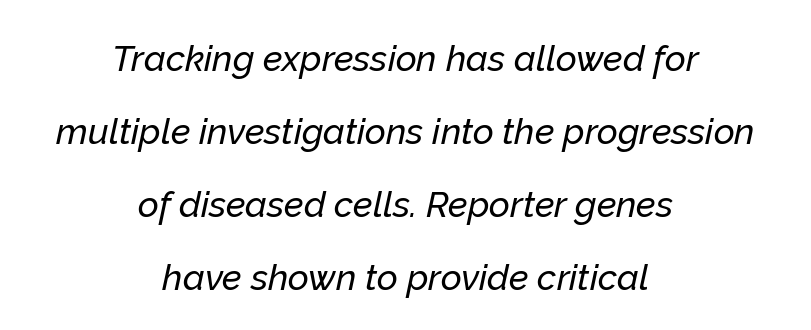
The image shows 36 px text type, italic (leaning right); set centered, loose line spacing (2.03x), normal letter spacing, not underlined; low stroke contrast and a medium x-height.
